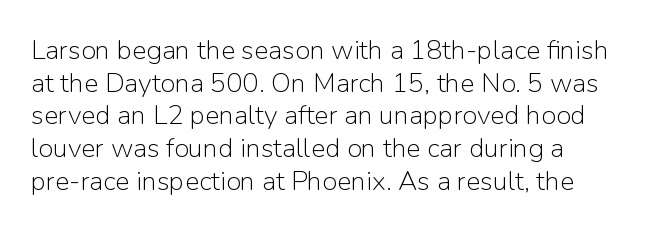
{"italic": "no", "bold": "no", "underline": "no", "line_spacing_ratio": 1.21, "letter_spacing": "normal", "letter_spacing_em": 0.0, "glyph_px": 27}
